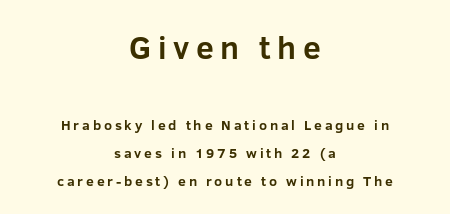
Typesetter's note — upper block bumped up in size, lower block left smaller. Look at the stroke-to-counter ratio: heavy, a bold. Which margin do the lines hug? Neither — every line sits in the middle. Spacing verdict: proportional, widths tailored to each character. A typesetter would label this face a sans. The space beneath each line is pristine and unruled.
